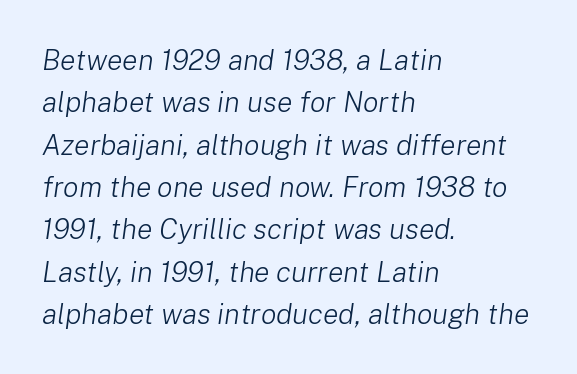
The image shows 29 px light type, italic (leaning right); set left-aligned, normal line spacing (1.46x), normal letter spacing, not underlined; low stroke contrast and a medium x-height.
